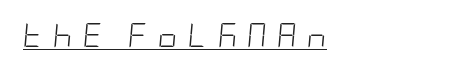
Is this a heavy cut? Hardly; it is regular or lighter. The passage shown has open, widely tracked lettering throughout. Style check: oblique. Has an underline been added? It has.
